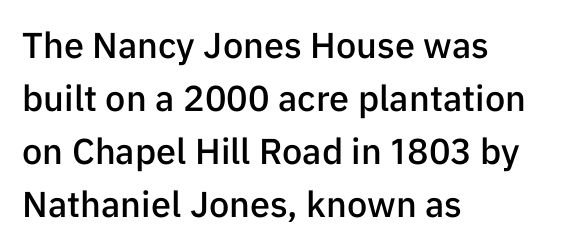
These lines sit exactly where default settings would place them. This is the in-between weight designers call semibold or demi. The strip under each line holds only bare page. Are there feet on the stems? There aren't — it's a sans. This rendering leaves character spacing at its baseline value. The setting favours the left margin, as ordinary paragraphs usually do.
